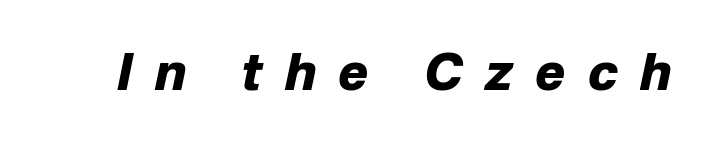
Note the varied advance widths — an 'i' is clearly narrower than an 'm'. The face used here has the dense, thick strokes of a bold. A bare baseline throughout the passage. Words appear elongated and porous because spacing is wide. Every character sits at an angle, as italics do.
